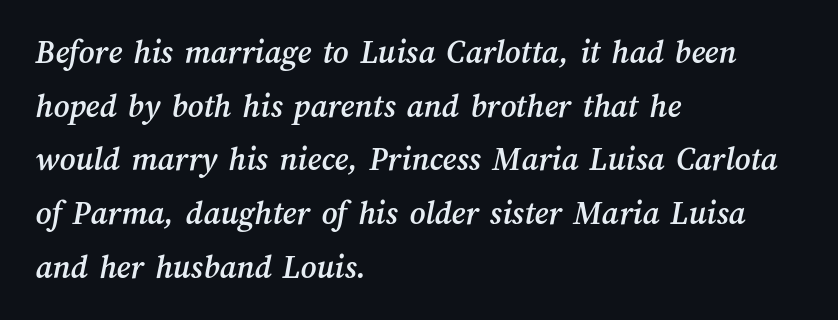
The image shows 34 px text type; set left-aligned, normal line spacing (1.58x), normal letter spacing, not underlined; medium stroke contrast and a medium x-height.
